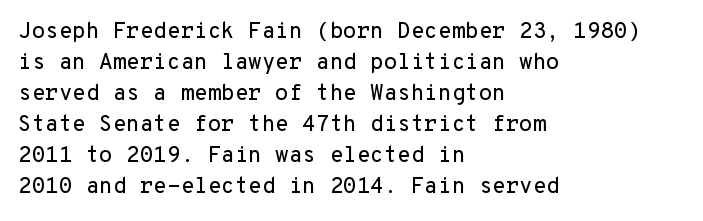
No italicization has been applied; the sample stays upright. The text block is weighted toward the left margin, trailing off unevenly rightward. Each row of text sits above clean, open space. Leading matches the norm, producing a regular column. Nobody touched the tracking dial on this one.
